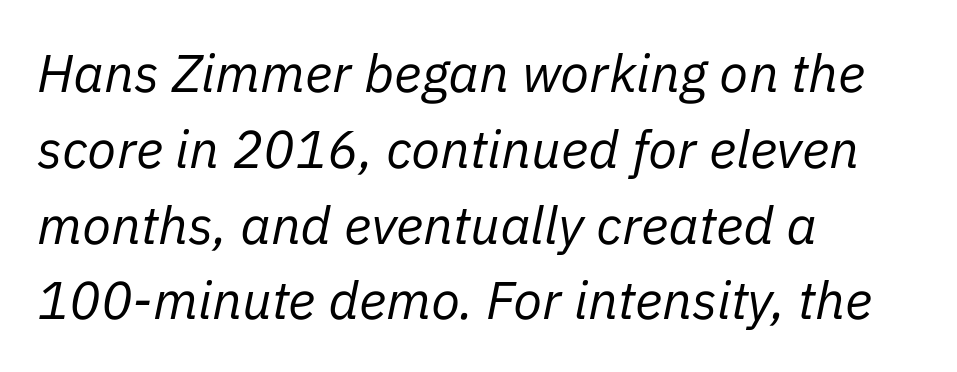
{"italic": "yes", "lean": "right", "slant_degrees": 11, "bold": "no", "weight": "regular", "width": "normal", "stroke_contrast": "low", "x_height": "medium", "monospaced": "no", "underline": "no", "align": "left", "line_spacing": "normal", "line_spacing_ratio": 1.43, "letter_spacing": "normal", "letter_spacing_em": 0.0, "glyph_px": 53}
